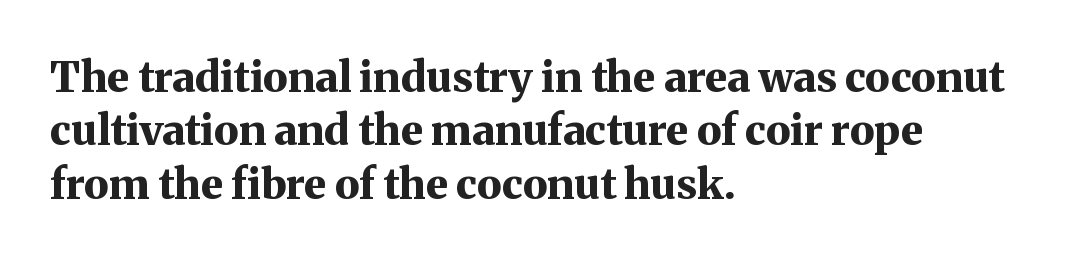
Notice how the stems are strictly vertical — no italics here. Nobody drew a line under any word here. Which margin do the lines hug? The left one — the right edge is uneven. These lines are rendered in a variable-pitch font. Small tapered or slab feet sit at the stroke ends, so this counts as serif. Is there much room between lines? A standard amount, neither cramped nor airy.
